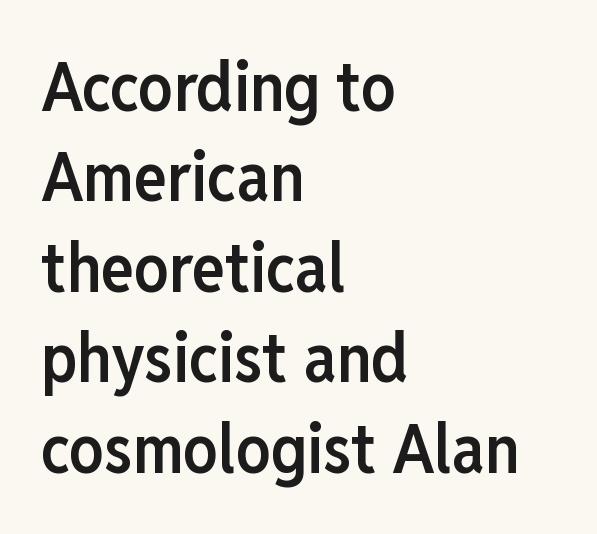
The gap between lines stays unmarked. The face used here is proportionally spaced, like ordinary book or web type. The letters are semibold — heavier than regular but short of a full bold. The paragraph shown leans on its left margin.
